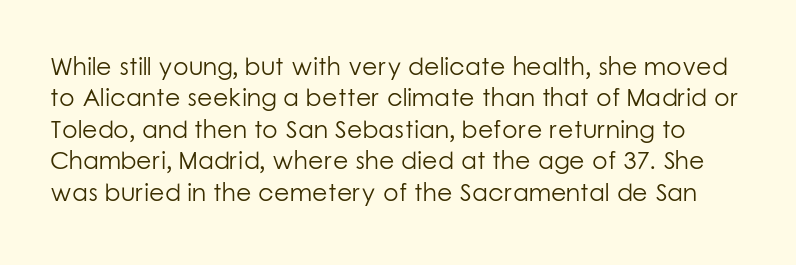
The image shows 25 px text type, upright; set normal line spacing (1.26x), normal letter spacing, not underlined.
